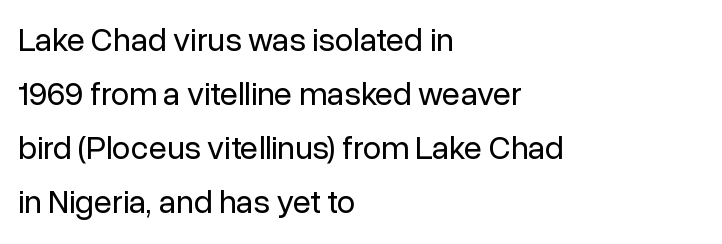
The image shows 33 px regular-weight sans-serif type, upright; set left-aligned, normal line spacing (1.64x), normal letter spacing, not underlined; low stroke contrast and a medium x-height.
